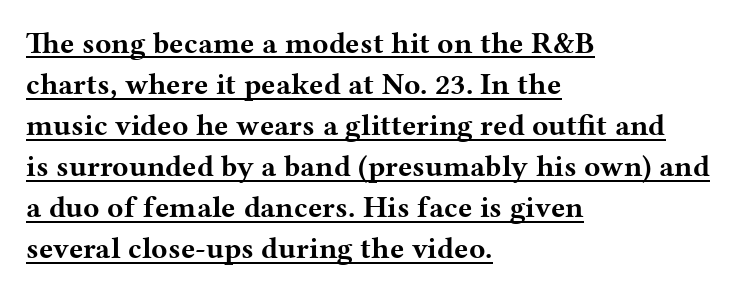
{"serif": "yes", "italic": "no", "bold": "yes", "weight": "bold", "width": "wide", "stroke_contrast": "medium", "x_height": "medium", "monospaced": "no", "underline": "yes", "align": "left", "line_spacing": "normal", "line_spacing_ratio": 1.37, "letter_spacing": "normal", "letter_spacing_em": 0.0, "glyph_px": 30}
